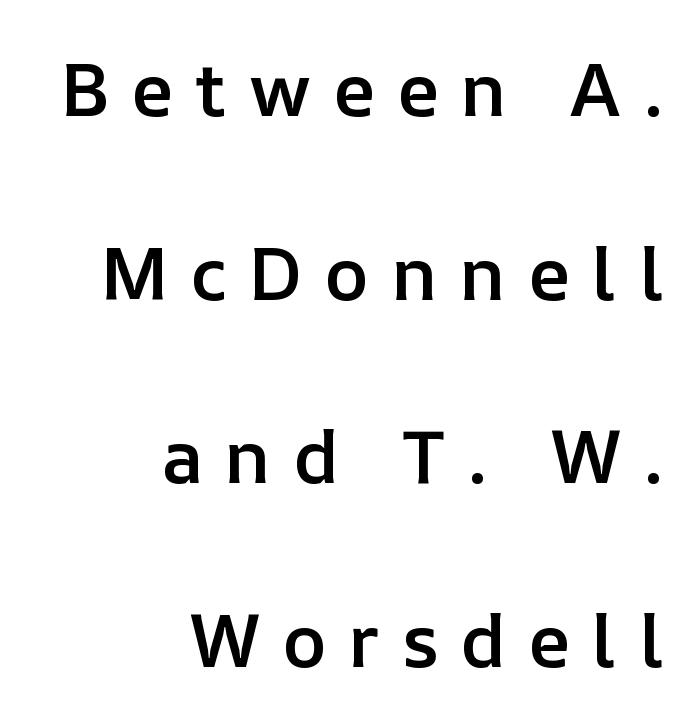
Q: Is the text bold? A: Semi-bold.
Q: Is the text italic (slanted)? A: No, it is upright.
Q: Is the text underlined? A: No.
Q: How is the paragraph aligned? A: Right-aligned.
Q: Is the spacing between letters normal or unusually wide? A: Unusually wide.
Q: Is the spacing between lines tight, normal or loose? A: Loose.
Q: Width (condensed, normal, or wide)? A: Normal.
Q: Stroke contrast? A: Low.
Q: x-height? A: Medium.
Q: Monospaced? A: No.
